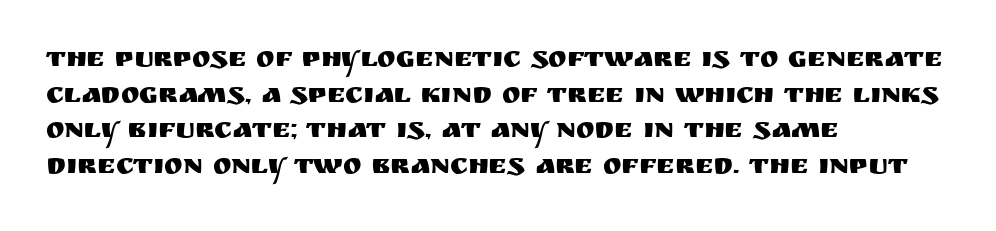
Q: Is the text italic (slanted)? A: No, it is upright.
Q: Is the typeface a serif or a sans-serif typeface? A: Sans-serif.
Q: Is the text underlined? A: No.
Q: How is the paragraph aligned? A: Left-aligned.
Q: Is the spacing between letters normal or unusually wide? A: Normal.
Q: Is the spacing between lines tight, normal or loose? A: Normal.
Q: Width (condensed, normal, or wide)? A: Normal.
Q: Stroke contrast? A: Medium.
Q: x-height? A: Large.
Q: Monospaced? A: No.
